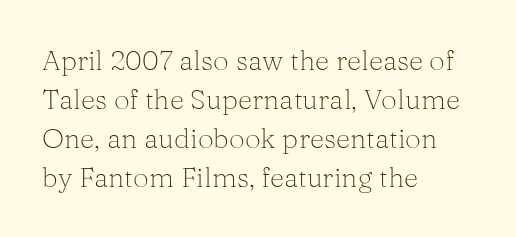
How would I describe the line gaps? Plain and ordinary. The strokes are not fattened; the text isn't bold. All the whitespace from short lines collects on the right. This sample uses an upright cut, with every glyph sitting square on the baseline. This sample uses plain, unmodified letter spacing. The specimen omits any rule beneath the text block's lines.
